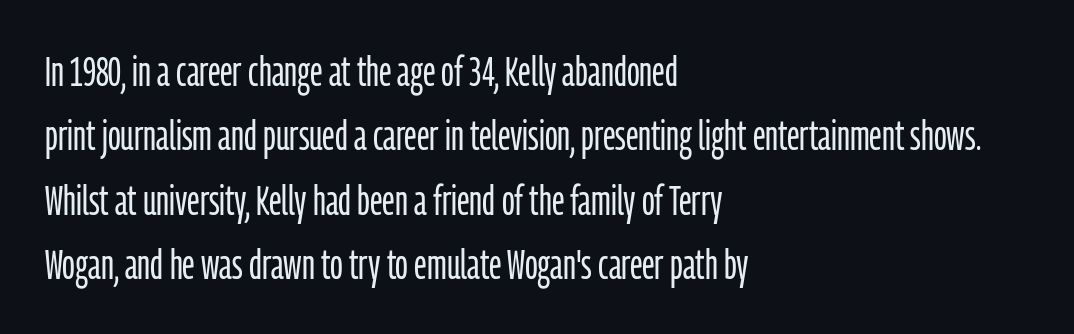
The image shows 42 px light, condensed sans-serif type, upright; set left-aligned, normal line spacing (1.53x), normal letter spacing, not underlined; low stroke contrast and a medium x-height.
